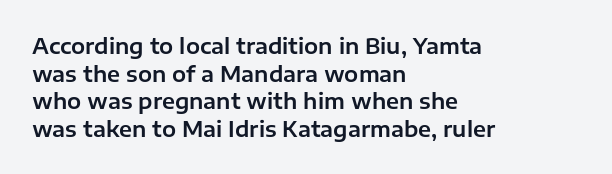
Q: Is the text italic (slanted)? A: No, it is upright.
Q: Is the text underlined? A: No.
Q: How is the paragraph aligned? A: Left-aligned.
Q: Is the spacing between letters normal or unusually wide? A: Normal.
Q: Is the spacing between lines tight, normal or loose? A: Normal.
